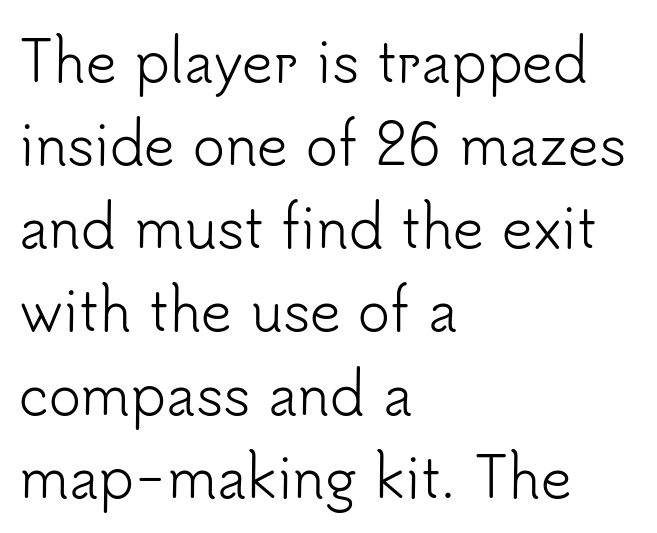
The image shows 54 px light sans-serif type, upright; set left-aligned, normal line spacing (1.54x), normal letter spacing, not underlined; low stroke contrast and a small x-height.
